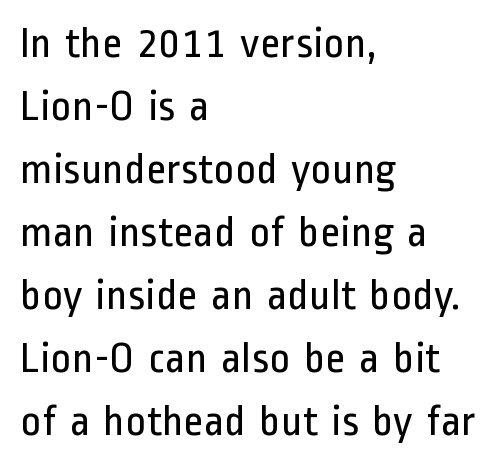
Q: Is the text bold? A: No.
Q: Is the text italic (slanted)? A: No, it is upright.
Q: Is the typeface a serif or a sans-serif typeface? A: Sans-serif.
Q: Is the text underlined? A: No.
Q: How is the paragraph aligned? A: Left-aligned.
Q: Is the spacing between letters normal or unusually wide? A: Normal.
Q: Is the spacing between lines tight, normal or loose? A: Normal.
Q: Width (condensed, normal, or wide)? A: Condensed.
Q: Stroke contrast? A: Low.
Q: x-height? A: Medium.
Q: Monospaced? A: No.
